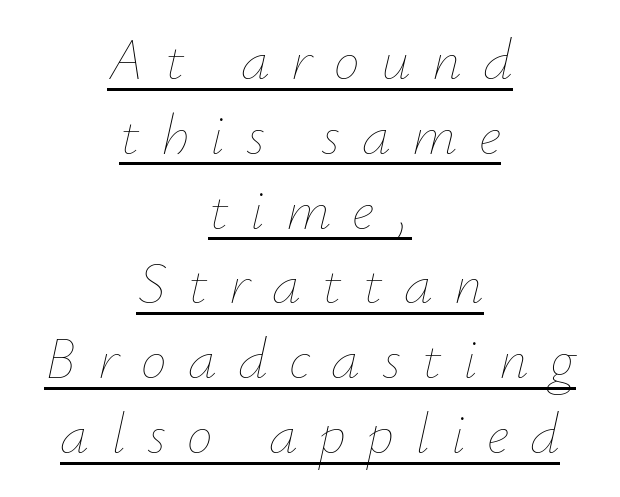
The image shows 58 px thin type, italic (leaning right); set centered, normal line spacing (1.29x), unusually wide letter spacing (+0.37 em), underlined; low stroke contrast and a small x-height.
